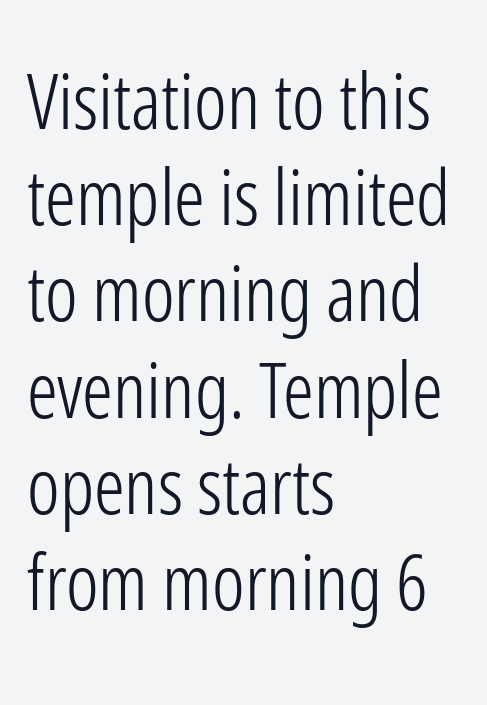
{"serif": "no", "italic": "no", "bold": "no", "weight": "light", "width": "condensed", "stroke_contrast": "low", "x_height": "medium", "monospaced": "no", "underline": "no", "align": "left", "line_spacing": "normal", "line_spacing_ratio": 1.25, "letter_spacing": "normal", "letter_spacing_em": 0.0, "glyph_px": 77}
